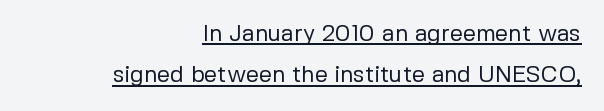
{"italic": "no", "bold": "no", "underline": "yes", "align": "right", "line_spacing_ratio": 1.8, "letter_spacing": "normal", "letter_spacing_em": 0.0, "glyph_px": 23}
